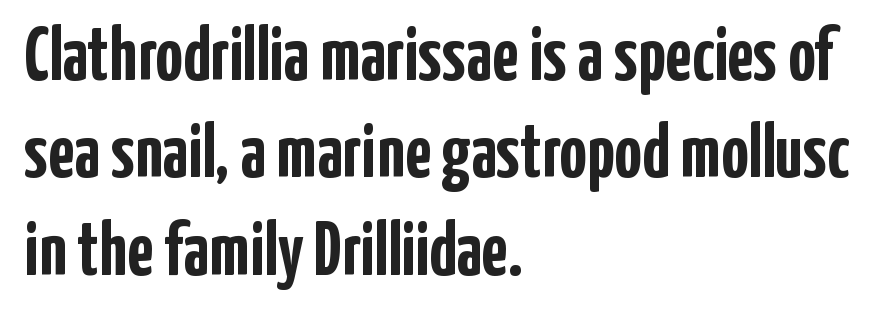
{"serif": "no", "italic": "no", "bold": "yes", "weight": "semibold", "width": "condensed", "stroke_contrast": "low", "x_height": "medium", "monospaced": "no", "underline": "no", "align": "left", "line_spacing": "normal", "line_spacing_ratio": 1.28, "letter_spacing": "normal", "letter_spacing_em": 0.0, "glyph_px": 76}
